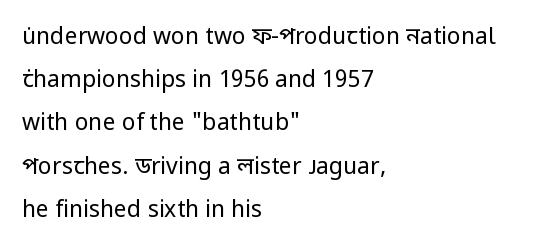
The image shows 23 px text type, upright; set left-aligned, line spacing 1.88x, normal letter spacing, not underlined.
